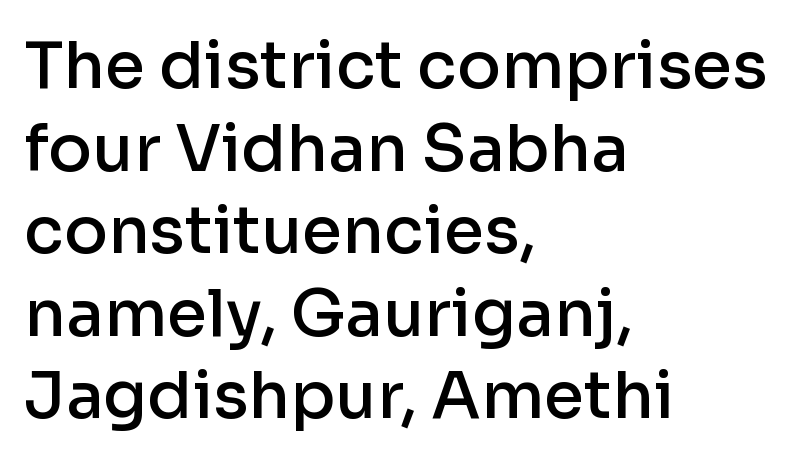
{"serif": "no", "italic": "no", "bold": "semi", "weight": "semibold", "width": "normal", "stroke_contrast": "low", "x_height": "medium", "monospaced": "no", "underline": "no", "align": "left", "line_spacing": "normal", "line_spacing_ratio": 1.27, "letter_spacing": "normal", "letter_spacing_em": 0.0, "glyph_px": 65}
